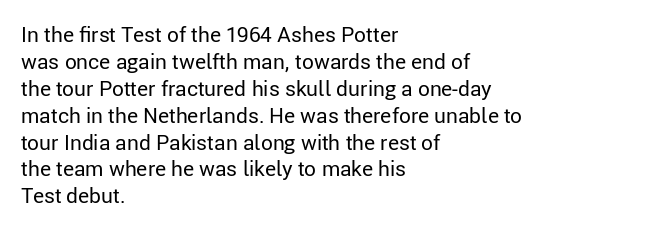
These lines keep a tight, regular rhythm from letter to letter. The rows are spaced the way most documents space them. Nothing heavy about these letters — not bold at all. A roman cut, with each character standing at attention. Check under the words: just untouched page. All the whitespace from short lines collects on the right.
